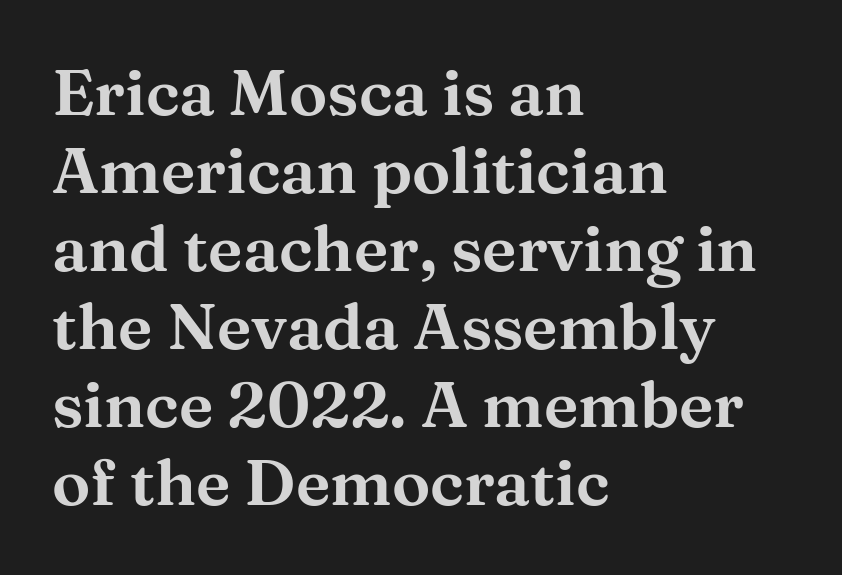
The image shows 64 px wide serif type, upright; set left-aligned, line spacing 1.22x, normal letter spacing, not underlined; medium stroke contrast and a medium x-height.
